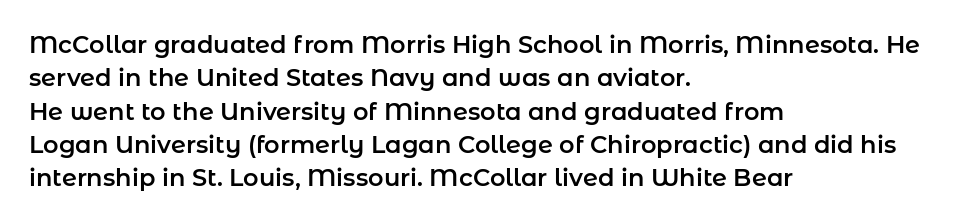
Style check: upright. Bare-footed words on every line. The passage shown has conventional tracking throughout. If you measured baseline to baseline, you'd find a middling distance. A student would call this left alignment; a typographer would say flush left, rag right.
